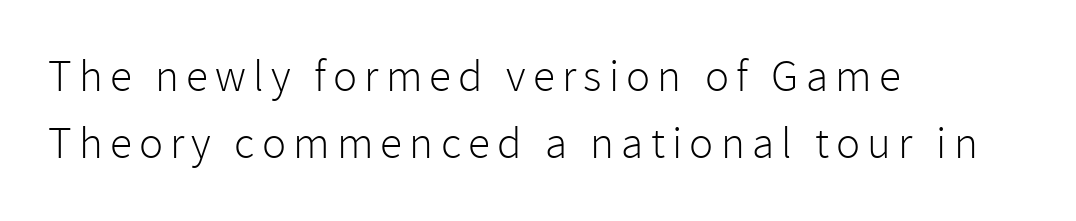
Q: Is the text bold? A: No.
Q: Is the text italic (slanted)? A: No, it is upright.
Q: Is the typeface a serif or a sans-serif typeface? A: Sans-serif.
Q: Is the text underlined? A: No.
Q: How is the paragraph aligned? A: Left-aligned.
Q: Is the spacing between lines tight, normal or loose? A: Normal.
Q: Width (condensed, normal, or wide)? A: Normal.
Q: Stroke contrast? A: Low.
Q: x-height? A: Medium.
Q: Monospaced? A: No.
